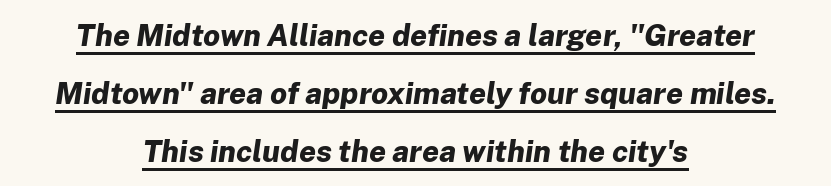
{"italic": "yes", "lean": "right", "slant_degrees": 8, "bold": "yes", "weight": "bold", "width": "normal", "stroke_contrast": "low", "x_height": "medium", "monospaced": "no", "underline": "yes", "align": "center", "line_spacing": "loose", "line_spacing_ratio": 1.93, "letter_spacing": "normal", "letter_spacing_em": 0.0, "glyph_px": 30}
